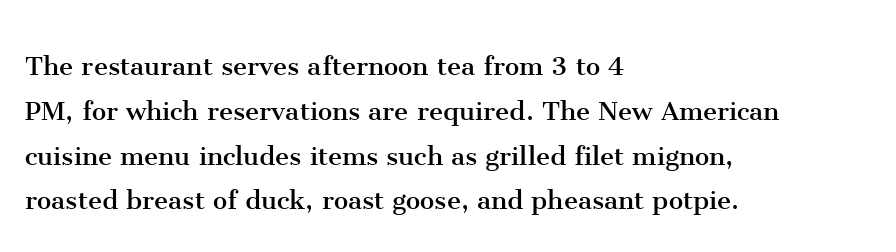
The rows are spaced the way most documents space them. Unlike a clean sans, this face finishes its strokes with serifs. Casual observation: everything's shoved over to the left. The passage shown has conventional tracking throughout. The passage shown is typed in a proportional face where columns would drift. Counters stay open thanks to moderate or lighter strokes.
